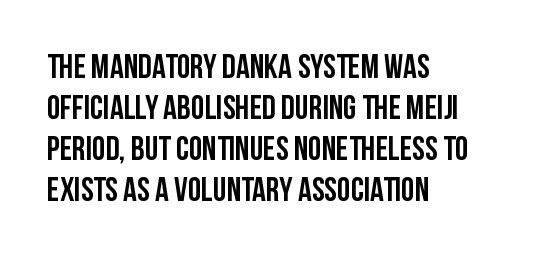
If you drew a ruler down the left edge, every line would touch it. Italic? Not at all — the glyphs are vertical. Note the varied advance widths — an 'i' is clearly narrower than an 'm'. The designer went with a sans here, leaving each stem footless. Short note: letters normally spaced.
